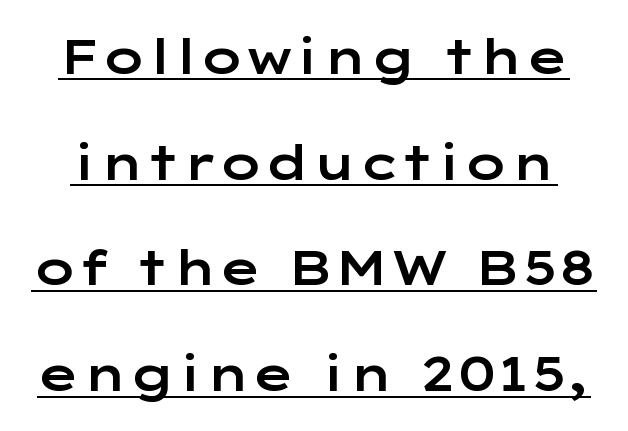
{"serif": "no", "italic": "no", "width": "wide", "stroke_contrast": "low", "x_height": "medium", "monospaced": "no", "underline": "yes", "line_spacing": "loose", "line_spacing_ratio": 2.25, "letter_spacing": "normal", "letter_spacing_em": 0.0, "glyph_px": 47}
